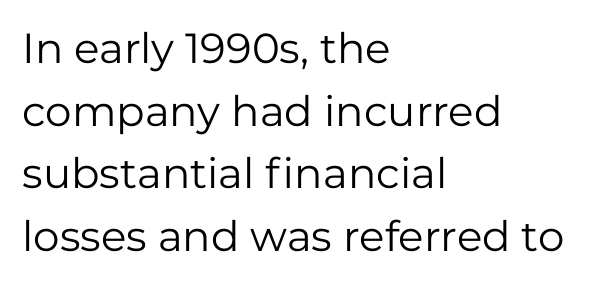
The image shows 42 px regular-weight sans-serif type, upright; set left-aligned, normal line spacing (1.49x), normal letter spacing, not underlined; low stroke contrast and a medium x-height.
